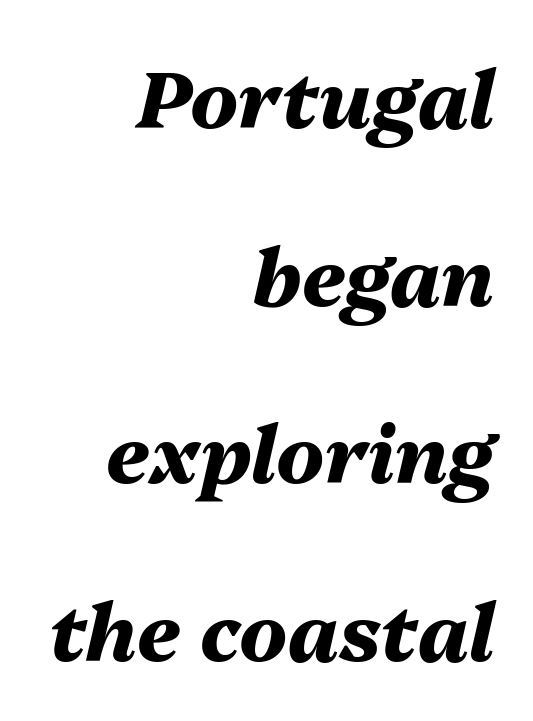
The horizontal fit of the characters is conventional and even. Descenders hang freely into open space. These lines are rendered in a variable-pitch font. These lines stand farther apart than default settings would place them.
